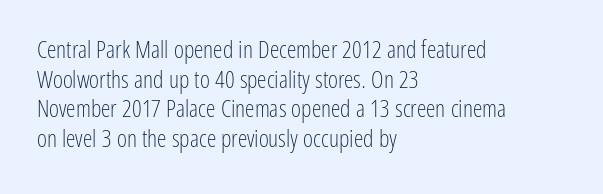
Words appear dense and cohesive because spacing is normal. Stem width sits at or under what a default text font uses. Honestly, there is no underline to notice here at all. The lettering stays uniformly vertical, giving the passage a roman look.
